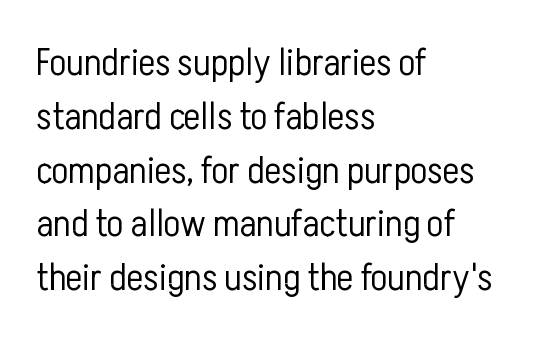
The image shows 39 px light, condensed sans-serif type, upright; set left-aligned, normal line spacing (1.38x), normal letter spacing, not underlined; low stroke contrast and a medium x-height.
